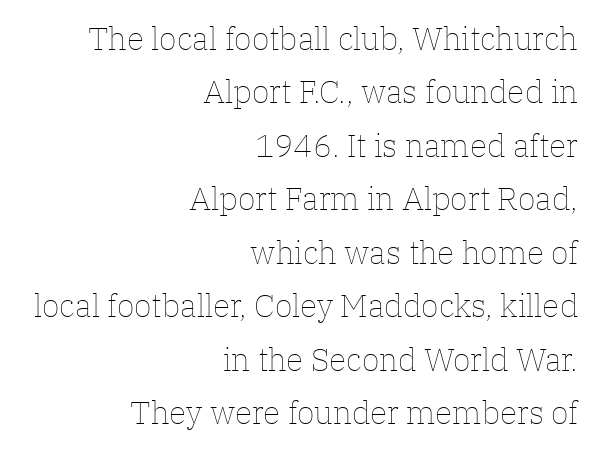
Here the designer chose a conventional face with non-uniform glyph widths. The typography opts for an upright posture over an oblique one. Glance below the letters and you will spot only blank space. Alignment: flush right.
